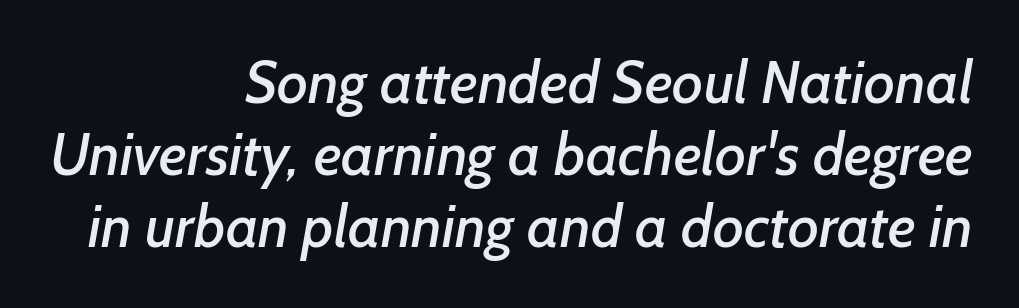
Serif or sans? Sans — the stroke terminals are bare. Descenders are the only things crossing below the line. The typesetter chose a ragged-left arrangement here. Nothing unusual about the tracking: characters are spaced as the font intends. These lines are rendered in a variable-pitch font.
